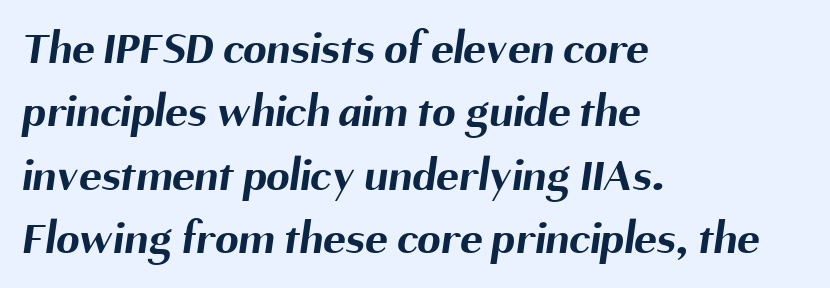
The image shows 47 px bold sans-serif type; set left-aligned, normal line spacing (1.35x), normal letter spacing, not underlined; medium stroke contrast and a medium x-height.
